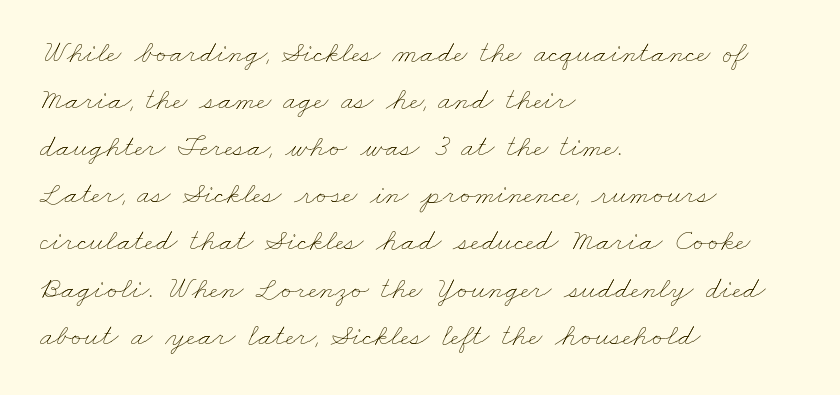
Q: Is the text bold? A: No.
Q: Is the text underlined? A: No.
Q: How is the paragraph aligned? A: Left-aligned.
Q: Is the spacing between letters normal or unusually wide? A: Normal.
Q: Is the spacing between lines tight, normal or loose? A: Normal.
Q: Width (condensed, normal, or wide)? A: Wide.
Q: Stroke contrast? A: Low.
Q: x-height? A: Small.
Q: Monospaced? A: No.
